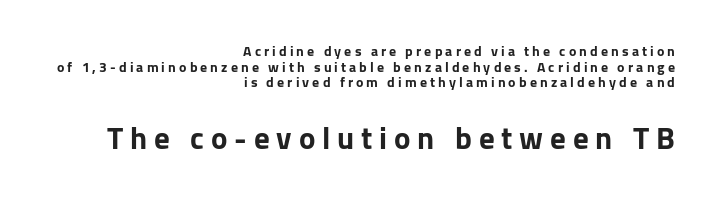
Q: Is the text bold? A: Yes.
Q: Is the text italic (slanted)? A: No, it is upright.
Q: Is the typeface a serif or a sans-serif typeface? A: Sans-serif.
Q: Is the text underlined? A: No.
Q: How is the paragraph aligned? A: Right-aligned.
Q: Is the spacing between letters normal or unusually wide? A: Unusually wide.
Q: Is the spacing between lines tight, normal or loose? A: Tight.
Q: Which block of text is set in a larger size, the first (top) or the second (bottom)? A: The second (bottom) one.
Q: Width (condensed, normal, or wide)? A: Normal.
Q: Stroke contrast? A: Low.
Q: x-height? A: Medium.
Q: Monospaced? A: No.
